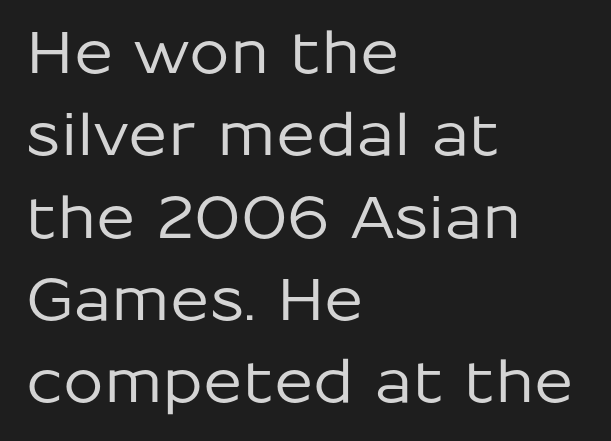
Q: Is the text italic (slanted)? A: No, it is upright.
Q: Is the typeface a serif or a sans-serif typeface? A: Sans-serif.
Q: Is the text underlined? A: No.
Q: How is the paragraph aligned? A: Left-aligned.
Q: Is the spacing between letters normal or unusually wide? A: Normal.
Q: Is the spacing between lines tight, normal or loose? A: Normal.
Q: Width (condensed, normal, or wide)? A: Normal.
Q: Stroke contrast? A: Low.
Q: x-height? A: Medium.
Q: Monospaced? A: No.
